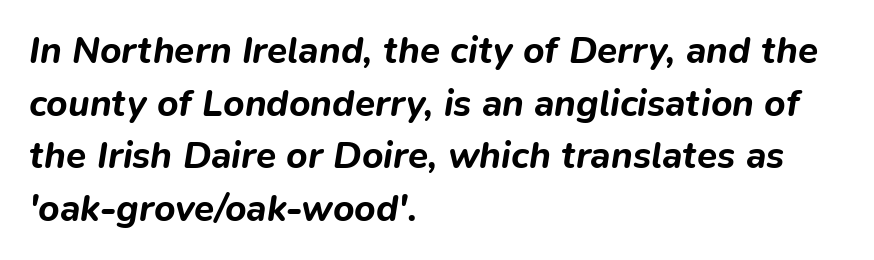
The passage is arranged the way most books set body copy — flush left. Students, this is bold: see how much ink each stroke carries. These lines were composed using italics. Do the characters align in a grid? No, the font is proportional. Spacing between characters is what you'd get straight out of the box.
